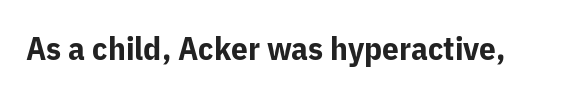
You'd pick this weight for a headline — it's a proper bold. I'd call this a sans setting — the letters go barefoot. The area under the type is left untouched. Spacing verdict: proportional, widths tailored to each character. The line texture is even and compact thanks to regular tracking. These lines were composed using upright roman letters.
